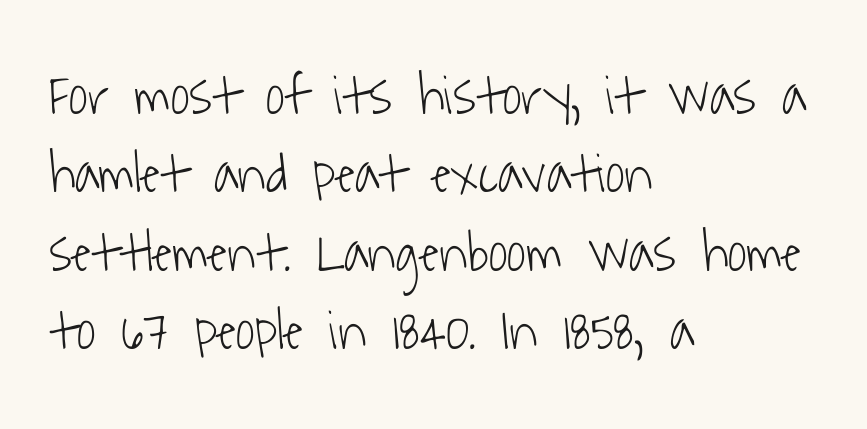
The rendering keeps characters at their native spacing. The face used here is proportionally spaced, like ordinary book or web type. Think standard paragraph weight, or any step lighter than that. Check the space under the baseline: it is left empty.
